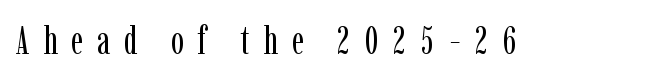
{"serif": "yes", "italic": "no", "bold": "no", "weight": "regular", "width": "condensed", "stroke_contrast": "low", "x_height": "medium", "monospaced": "no", "underline": "no", "letter_spacing": "wide", "letter_spacing_em": 0.35, "glyph_px": 39}
